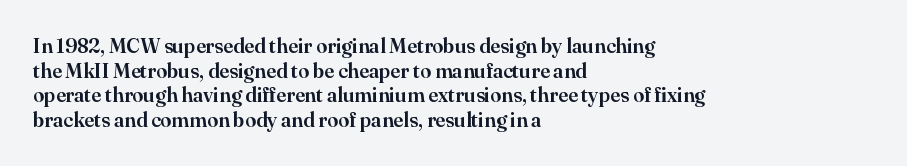
{"italic": "no", "underline": "no", "align": "left", "line_spacing_ratio": 1.23, "letter_spacing": "normal", "letter_spacing_em": 0.0, "glyph_px": 20}
